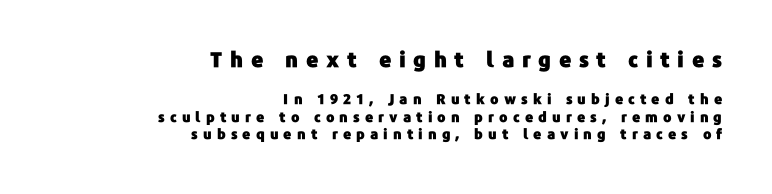
Q: Is the text italic (slanted)? A: No, it is upright.
Q: Is the text underlined? A: No.
Q: How is the paragraph aligned? A: Right-aligned.
Q: Is the spacing between letters normal or unusually wide? A: Unusually wide.
Q: Is the spacing between lines tight, normal or loose? A: Normal.
Q: Which block of text is set in a larger size, the first (top) or the second (bottom)? A: The first (top) one.
